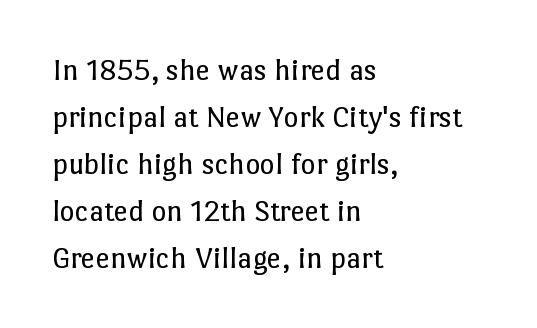
{"italic": "no", "bold": "no", "weight": "regular", "width": "normal", "stroke_contrast": "low", "x_height": "medium", "monospaced": "no", "underline": "no", "align": "left", "line_spacing": "normal", "line_spacing_ratio": 1.47, "letter_spacing": "normal", "letter_spacing_em": 0.0, "glyph_px": 32}
